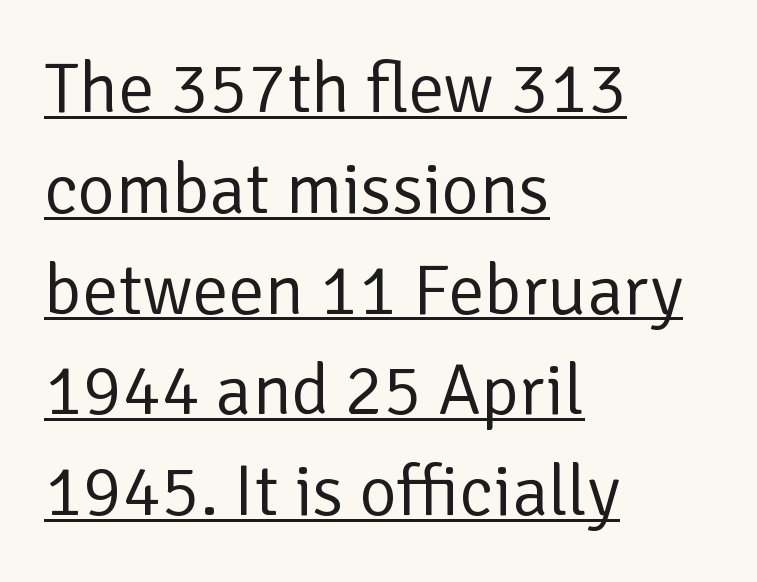
{"serif": "no", "italic": "no", "bold": "no", "weight": "regular", "width": "normal", "stroke_contrast": "low", "x_height": "medium", "monospaced": "no", "underline": "yes", "align": "left", "line_spacing": "normal", "line_spacing_ratio": 1.4, "letter_spacing": "normal", "letter_spacing_em": 0.0, "glyph_px": 72}
